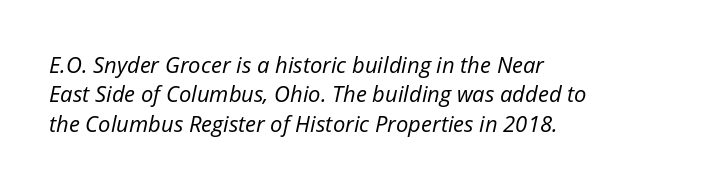
Q: Is the text bold? A: No.
Q: Is the text italic (slanted)? A: Yes, it leans right by about 12 degrees.
Q: Is the text underlined? A: No.
Q: How is the paragraph aligned? A: Left-aligned.
Q: Is the spacing between letters normal or unusually wide? A: Normal.
Q: Is the spacing between lines tight, normal or loose? A: Normal.
